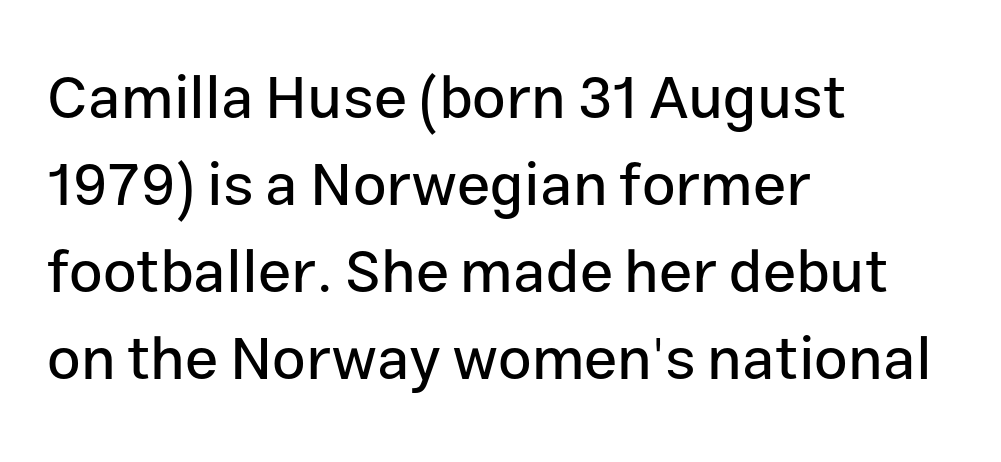
Q: Is the text italic (slanted)? A: No, it is upright.
Q: Is the typeface a serif or a sans-serif typeface? A: Sans-serif.
Q: Is the text underlined? A: No.
Q: How is the paragraph aligned? A: Left-aligned.
Q: Is the spacing between letters normal or unusually wide? A: Normal.
Q: Is the spacing between lines tight, normal or loose? A: Normal.
Q: Width (condensed, normal, or wide)? A: Normal.
Q: Stroke contrast? A: Low.
Q: x-height? A: Medium.
Q: Monospaced? A: No.
